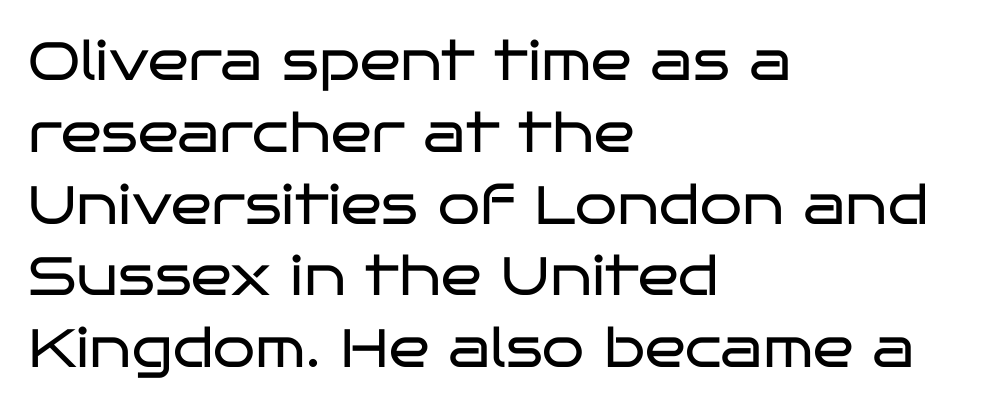
{"serif": "no", "italic": "no", "bold": "no", "weight": "regular", "width": "wide", "stroke_contrast": "low", "x_height": "large", "monospaced": "no", "underline": "no", "align": "left", "line_spacing": "normal", "line_spacing_ratio": 1.33, "letter_spacing": "normal", "letter_spacing_em": 0.0, "glyph_px": 54}
